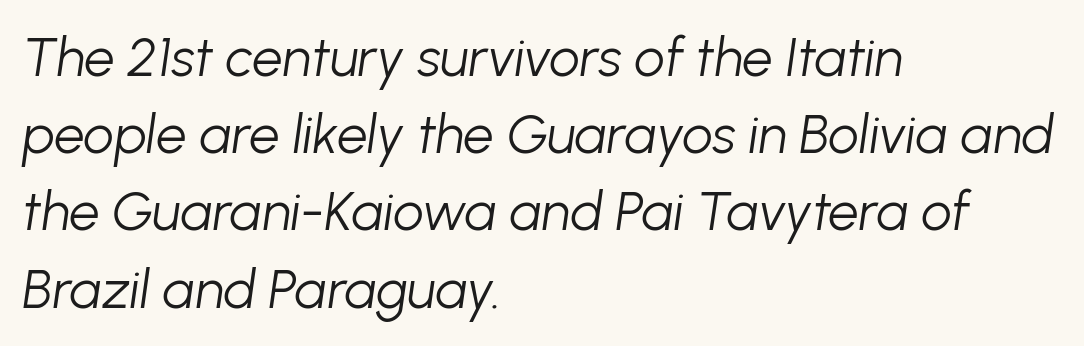
The image shows 54 px light type, italic (leaning right); set left-aligned, normal line spacing (1.43x), normal letter spacing, not underlined; low stroke contrast and a medium x-height.
